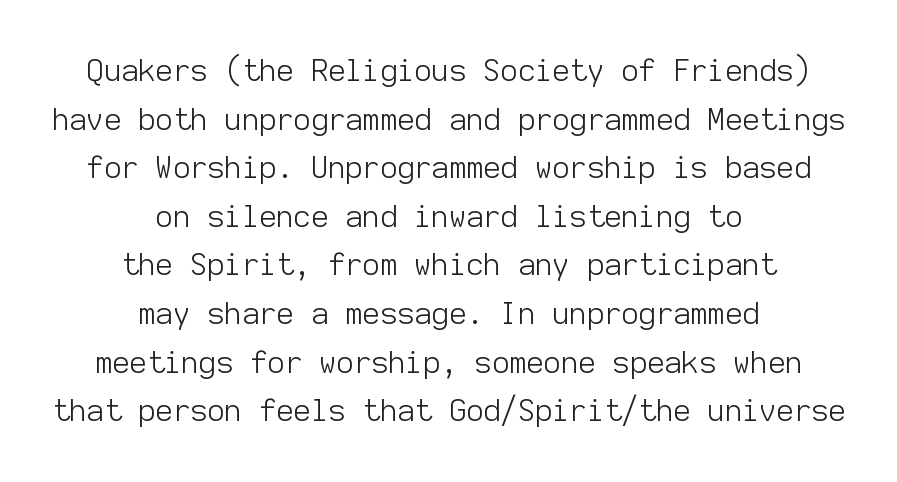
{"serif": "no", "italic": "no", "bold": "no", "weight": "light", "width": "normal", "stroke_contrast": "low", "x_height": "medium", "monospaced": "yes", "underline": "no", "align": "center", "line_spacing": "normal", "line_spacing_ratio": 1.62, "letter_spacing": "normal", "letter_spacing_em": 0.0, "glyph_px": 30}
